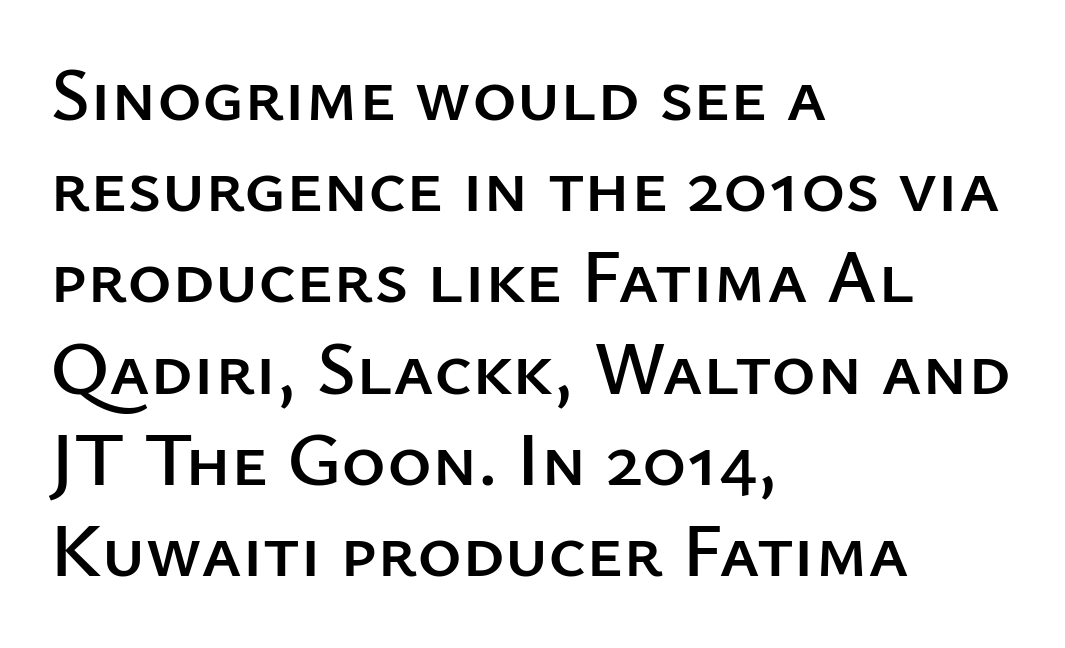
Every character sits straight up, as roman type does. The lines in this sample share a left origin and differ only in where they stop. The text was rendered using a sans face with plain stroke endings. Looks like regular typesetting: each glyph gets only the width it needs. This sample uses plain, unmodified letter spacing.
